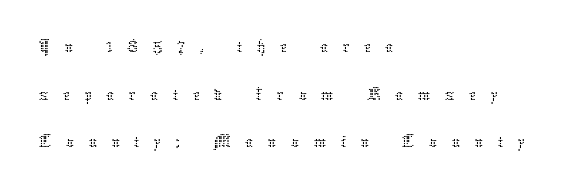
Descender tails drop into unmarked territory. Caption: expanded tracking, letters set apart. Is the block centered? No — it sits flush against the left margin. Weight: in the light-to-regular range. You could not count columns in this text — the font is proportionally spaced. The specimen reads as upright at a glance.
